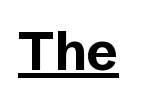
The image shows 53 px bold sans-serif type, upright; set normal letter spacing, underlined; low stroke contrast and a medium x-height.
